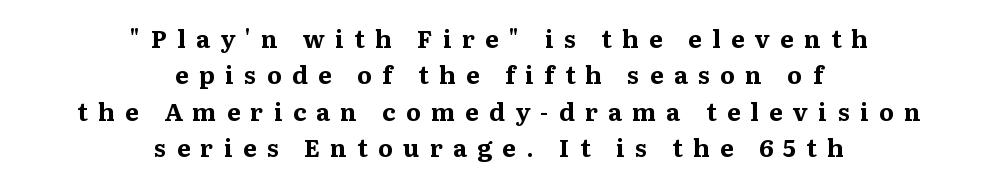
{"italic": "no", "bold": "yes", "underline": "no", "align": "center", "line_spacing": "normal", "line_spacing_ratio": 1.52, "letter_spacing": "wide", "letter_spacing_em": 0.43, "glyph_px": 24}
